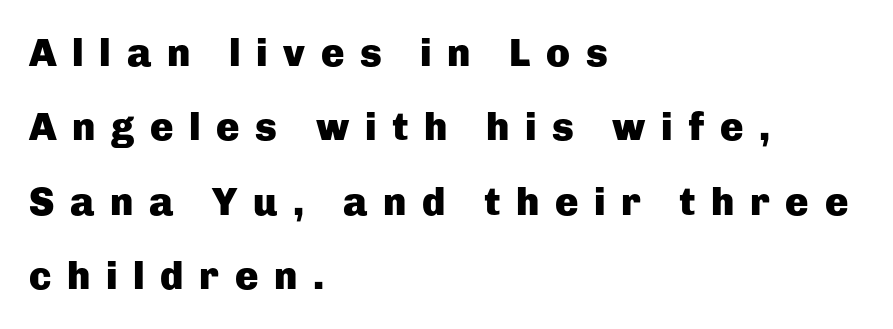
This sample uses an upright cut, with every glyph sitting square on the baseline. Each letter keeps its own natural width here, so spacing adapts to shape. The string is rendered with underlining switched off. Honestly, the rows look like they've been pulled way apart. The gaps between neighbouring characters are conspicuously large. Emphasis by weight is at full strength: bold.
